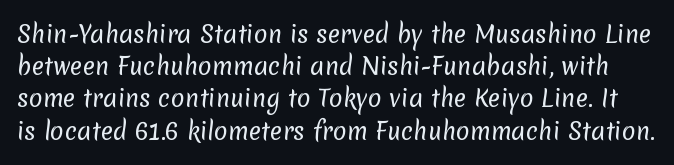
A typesetter would call this zero additional tracking. Stroke thickness stays within the range of a standard reading face or lighter. Rows of type keep a routine distance in the vertical direction. Beneath every word, the page is bare.
